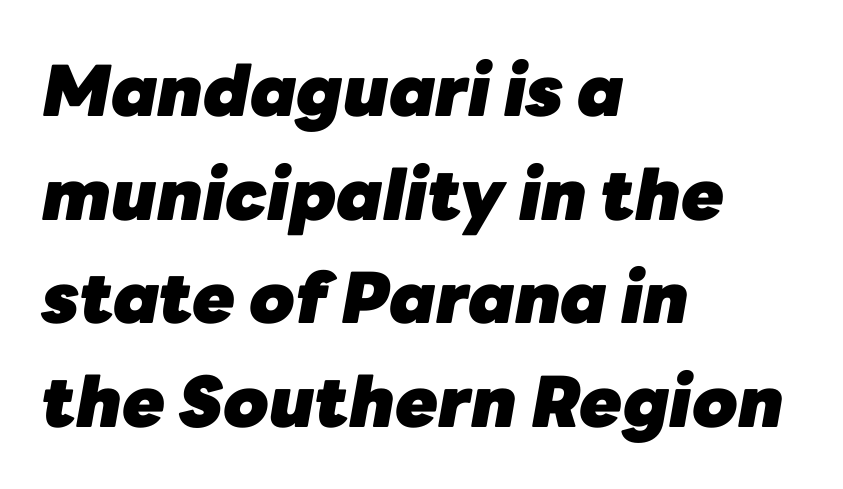
{"italic": "yes", "lean": "right", "slant_degrees": 10, "bold": "yes", "weight": "heavy", "width": "normal", "stroke_contrast": "low", "x_height": "medium", "monospaced": "no", "underline": "no", "align": "left", "line_spacing": "normal", "line_spacing_ratio": 1.48, "letter_spacing": "normal", "letter_spacing_em": 0.0, "glyph_px": 70}
